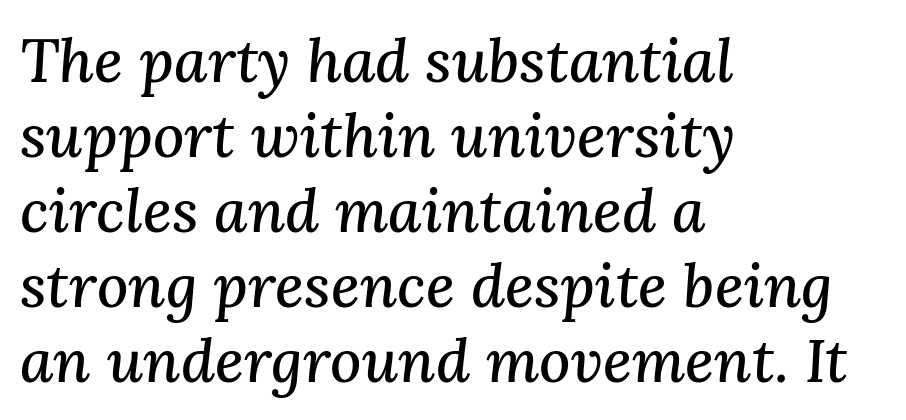
Nothing unusual about the tracking: characters are spaced as the font intends. In terms of letterform style, serifs are clearly present. The words here are not underlined. Which margin do the lines hug? The left one — the right edge is uneven. You can tell it's italic because the verticals aren't actually vertical. A typesetter would call this proportional, since set widths differ per character.
